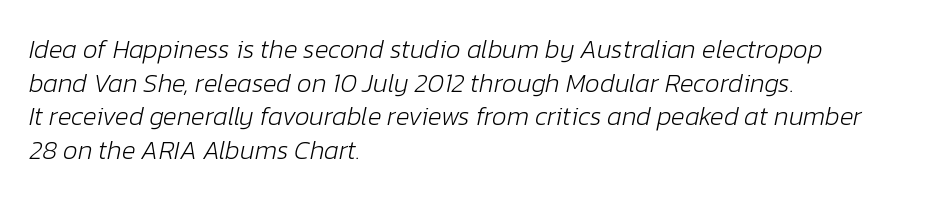
The image shows 26 px text type, italic (leaning right); set left-aligned, normal line spacing (1.29x), normal letter spacing, not underlined.
